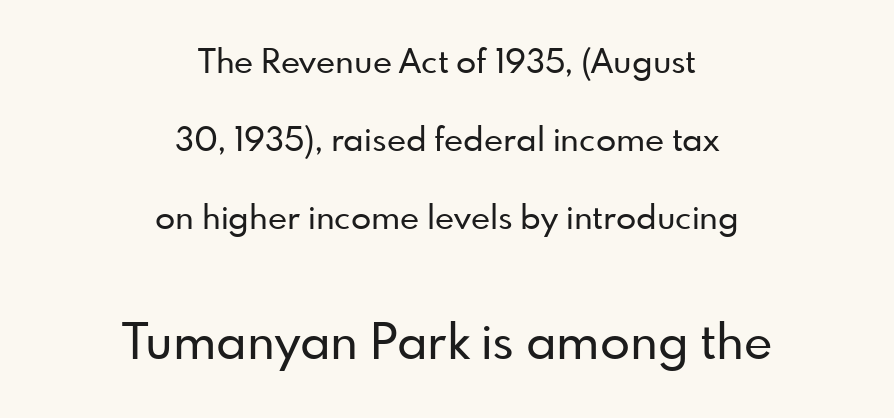
{"serif": "no", "italic": "no", "width": "normal", "stroke_contrast": "low", "x_height": "small", "monospaced": "no", "underline": "no", "align": "center", "line_spacing": "loose", "line_spacing_ratio": 2.36, "letter_spacing": "normal", "letter_spacing_em": 0.0, "larger_block": "second", "size_ratio": 1.48, "glyph_px": 49}
